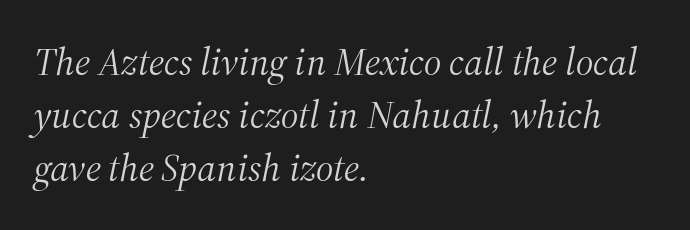
Q: Is the text bold? A: No.
Q: Is the text italic (slanted)? A: Yes, it leans right by about 12 degrees.
Q: Is the typeface a serif or a sans-serif typeface? A: Serif.
Q: Is the text underlined? A: No.
Q: How is the paragraph aligned? A: Left-aligned.
Q: Is the spacing between letters normal or unusually wide? A: Normal.
Q: Is the spacing between lines tight, normal or loose? A: Normal.
Q: Width (condensed, normal, or wide)? A: Normal.
Q: Stroke contrast? A: Medium.
Q: x-height? A: Medium.
Q: Monospaced? A: No.
